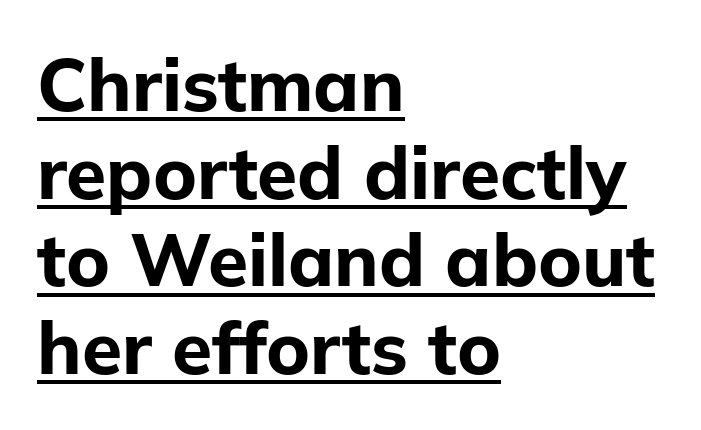
{"serif": "no", "italic": "no", "bold": "yes", "weight": "bold", "width": "normal", "stroke_contrast": "low", "x_height": "medium", "monospaced": "no", "underline": "yes", "align": "left", "line_spacing_ratio": 1.2, "letter_spacing": "normal", "letter_spacing_em": 0.0, "glyph_px": 73}
